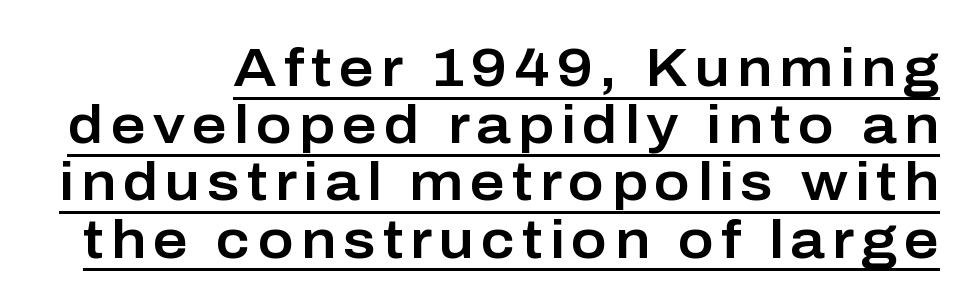
Q: Is the text italic (slanted)? A: No, it is upright.
Q: Is the typeface a serif or a sans-serif typeface? A: Sans-serif.
Q: Is the text underlined? A: Yes.
Q: Is the spacing between lines tight, normal or loose? A: Tight.
Q: Width (condensed, normal, or wide)? A: Normal.
Q: Stroke contrast? A: Low.
Q: x-height? A: Medium.
Q: Monospaced? A: No.
